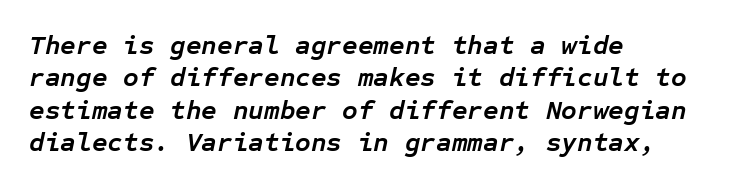
The setting favours the left margin, as ordinary paragraphs usually do. Students, this is bold: see how much ink each stroke carries. Students, note that the glyphs here touch the page at normal intervals. Every character sits at an angle, as italics do. The passage shown is not underscored anywhere.
